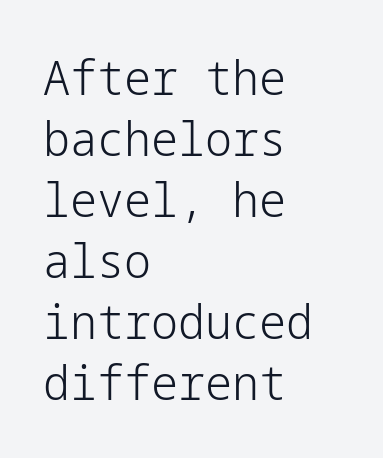
Q: Is the text bold? A: No.
Q: Is the text italic (slanted)? A: No, it is upright.
Q: Is the typeface a serif or a sans-serif typeface? A: Sans-serif.
Q: Is the text underlined? A: No.
Q: How is the paragraph aligned? A: Left-aligned.
Q: Is the spacing between letters normal or unusually wide? A: Normal.
Q: Is the spacing between lines tight, normal or loose? A: Normal.
Q: Width (condensed, normal, or wide)? A: Normal.
Q: Stroke contrast? A: Low.
Q: x-height? A: Medium.
